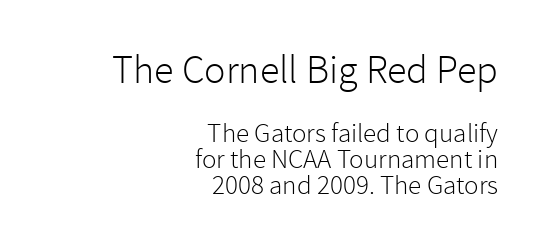
Q: Is the text bold? A: No.
Q: Is the text italic (slanted)? A: No, it is upright.
Q: Is the typeface a serif or a sans-serif typeface? A: Sans-serif.
Q: Is the text underlined? A: No.
Q: How is the paragraph aligned? A: Right-aligned.
Q: Is the spacing between letters normal or unusually wide? A: Normal.
Q: Is the spacing between lines tight, normal or loose? A: Tight.
Q: Which block of text is set in a larger size, the first (top) or the second (bottom)? A: The first (top) one.
Q: Width (condensed, normal, or wide)? A: Normal.
Q: Stroke contrast? A: Low.
Q: x-height? A: Medium.
Q: Monospaced? A: No.
